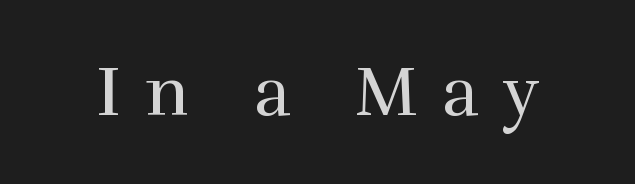
Q: Is the text bold? A: No.
Q: Is the text italic (slanted)? A: No, it is upright.
Q: Is the typeface a serif or a sans-serif typeface? A: Serif.
Q: Is the text underlined? A: No.
Q: Is the spacing between letters normal or unusually wide? A: Unusually wide.
Q: Width (condensed, normal, or wide)? A: Normal.
Q: Stroke contrast? A: High.
Q: x-height? A: Medium.
Q: Monospaced? A: No.
